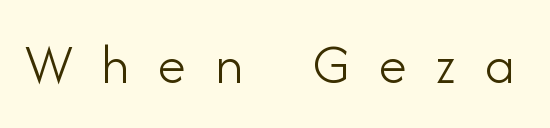
The image shows 58 px light sans-serif type, upright; set unusually wide letter spacing (+0.49 em), not underlined; low stroke contrast and a small x-height.
